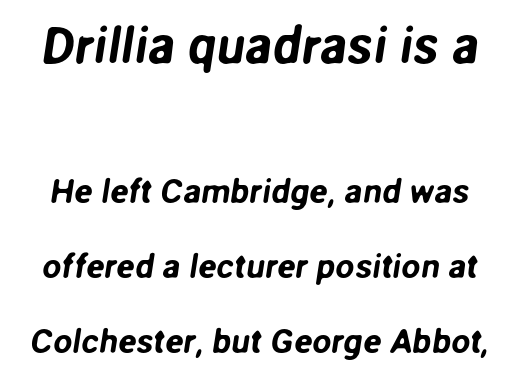
The image shows 51 px sans-serif type; set loose line spacing (2.2x), normal letter spacing, not underlined; the first (top) block is 1.5x larger; low stroke contrast and a medium x-height.
